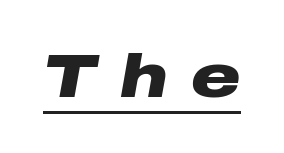
Chunky letters — that's bold for sure. Spacing verdict: proportional, widths tailored to each character. Underlining? Definitely there. The whole block is typeset with a tilt. Substantial extra tracking has been applied to these lines.
